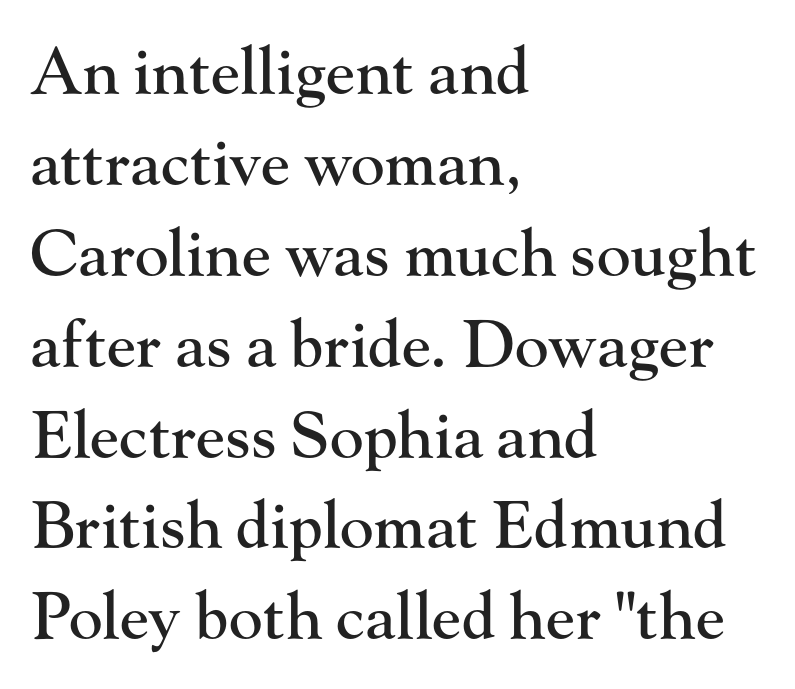
The image shows 64 px serif type, upright; set left-aligned, normal line spacing (1.42x), normal letter spacing, not underlined; high stroke contrast and a small x-height.
